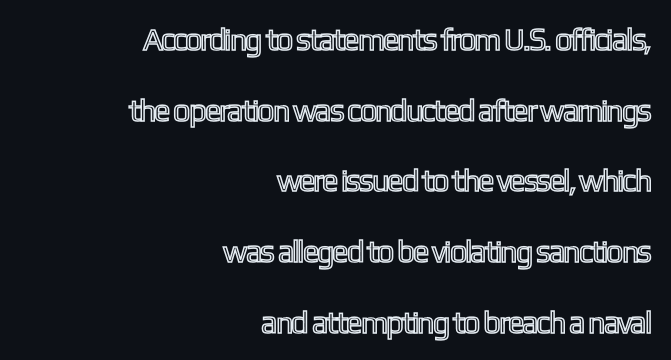
Do the letters lean? They stand straight. Leftover space on each line is placed entirely before the opening word. Default kerning and tracking; the words read as compact shapes. Is this a fixed-width face? No — the glyphs have proportional, varying widths. Successive baselines arrive slowly, with a big drop between each. Descenders are the only things crossing below the line.
